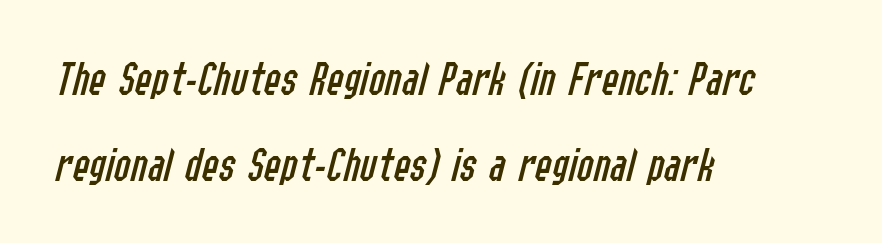
The image shows 50 px regular-weight, condensed type, italic (leaning right); set left-aligned, line spacing 1.72x, normal letter spacing, not underlined; low stroke contrast and a medium x-height.
